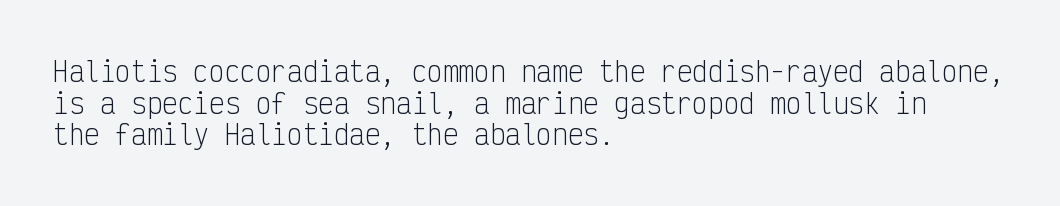
Q: Is the text bold? A: No.
Q: Is the text italic (slanted)? A: No, it is upright.
Q: Is the text underlined? A: No.
Q: How is the paragraph aligned? A: Left-aligned.
Q: Is the spacing between letters normal or unusually wide? A: Normal.
